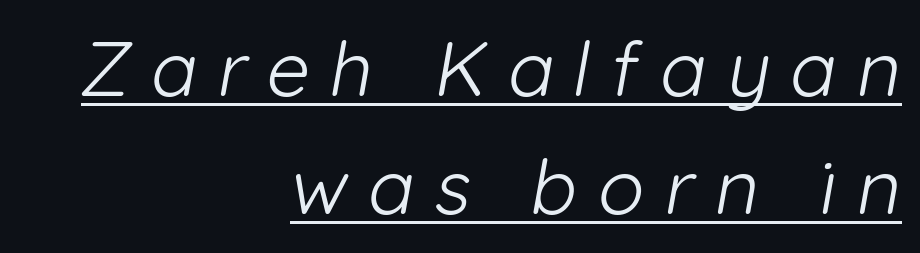
The image shows 77 px light sans-serif type; set right-aligned, normal line spacing (1.53x), unusually wide letter spacing (+0.26 em), underlined; low stroke contrast and a medium x-height.
